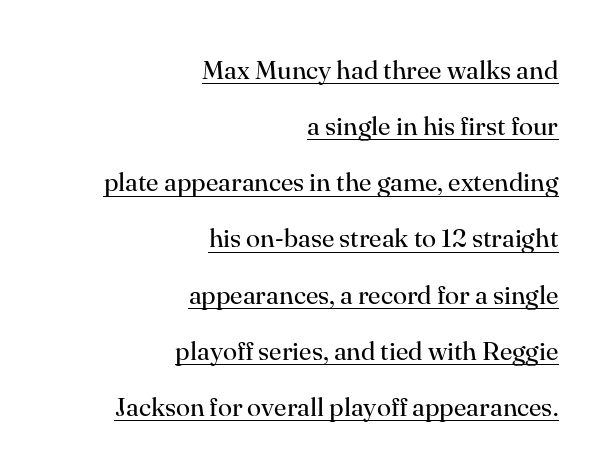
Q: Is the text bold? A: No.
Q: Is the text italic (slanted)? A: No, it is upright.
Q: Is the text underlined? A: Yes.
Q: How is the paragraph aligned? A: Right-aligned.
Q: Is the spacing between letters normal or unusually wide? A: Normal.
Q: Is the spacing between lines tight, normal or loose? A: Loose.
